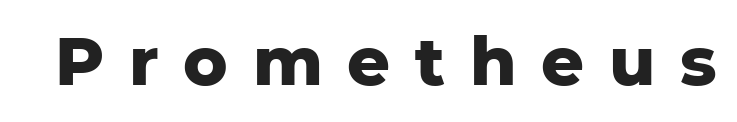
The image shows 67 px heavy sans-serif type, upright; set unusually wide letter spacing (+0.37 em), not underlined; low stroke contrast and a medium x-height.
